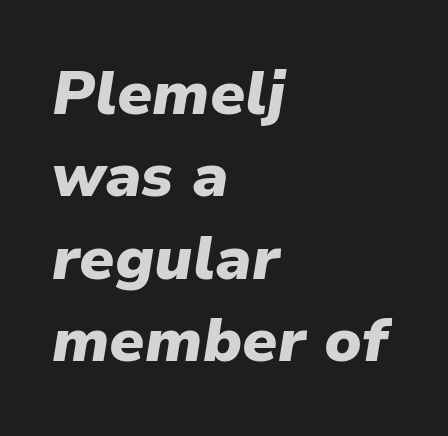
Check the space under the baseline: it is left empty. Is this a fixed-width face? No — the glyphs have proportional, varying widths. There's an unmistakable incline to the writing here. Standard letterfit; no display-style spreading of the glyphs. Interline gaps are of average width in this sample. A classic flush-left, rag-right setting is used for this passage.
